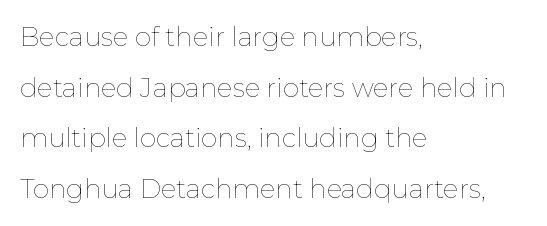
Stroke thickness stays within the range of a standard reading face or lighter. The line-height multiplier appears high, well above default. There is no visible air inserted between adjacent glyphs. Layout note: lines flush left. Tall strokes in this sample are plumb rather than angled.
